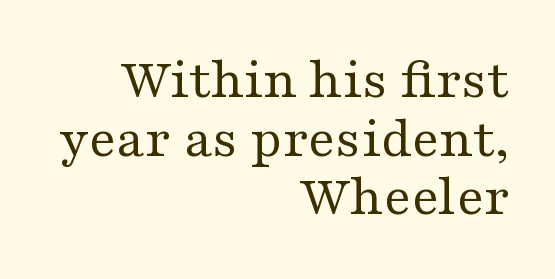
{"serif": "yes", "italic": "no", "bold": "no", "weight": "regular", "width": "wide", "stroke_contrast": "medium", "x_height": "medium", "monospaced": "no", "underline": "no", "align": "right", "line_spacing": "tight", "line_spacing_ratio": 1.01, "letter_spacing": "normal", "letter_spacing_em": 0.0, "glyph_px": 58}
